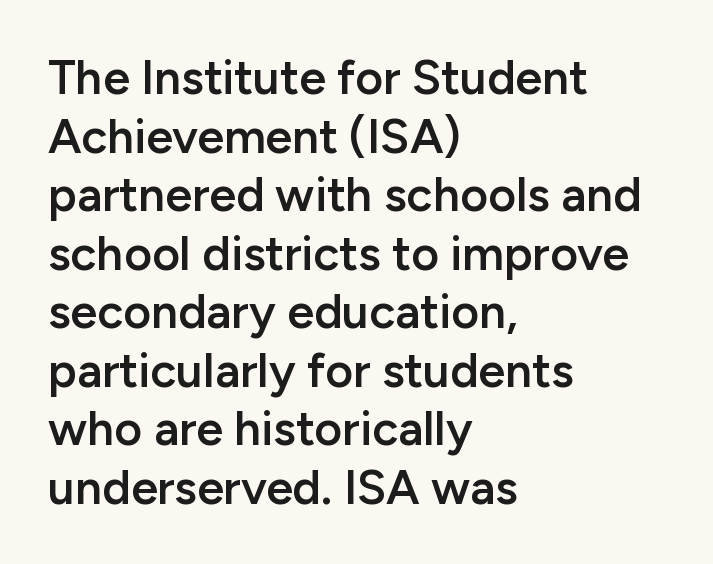
The image shows 48 px semibold sans-serif type, upright; set left-aligned, line spacing 1.22x, normal letter spacing, not underlined; low stroke contrast and a medium x-height.
